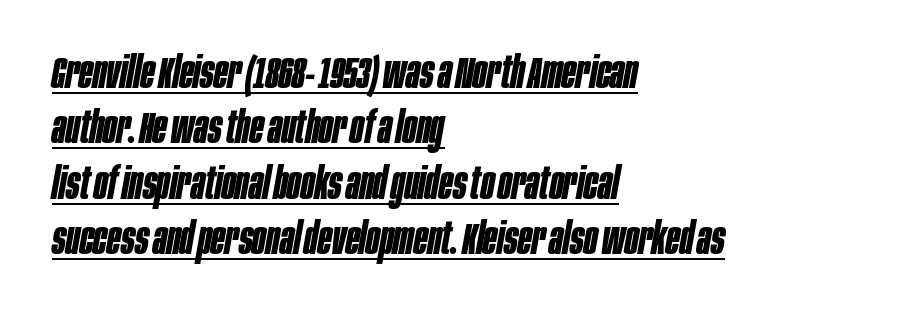
Q: Is the text bold? A: Yes.
Q: Is the text italic (slanted)? A: Yes, it leans right by about 10 degrees.
Q: Is the text underlined? A: Yes.
Q: How is the paragraph aligned? A: Left-aligned.
Q: Is the spacing between letters normal or unusually wide? A: Normal.
Q: Width (condensed, normal, or wide)? A: Condensed.
Q: Stroke contrast? A: Low.
Q: x-height? A: Large.
Q: Monospaced? A: No.
